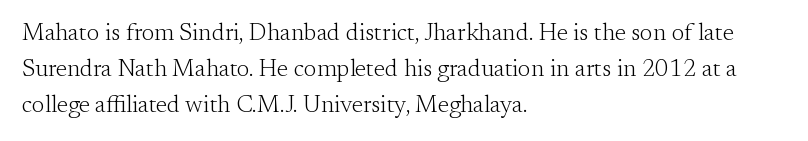
{"italic": "no", "bold": "no", "underline": "no", "align": "left", "line_spacing": "normal", "line_spacing_ratio": 1.5, "letter_spacing": "normal", "letter_spacing_em": 0.0, "glyph_px": 24}
